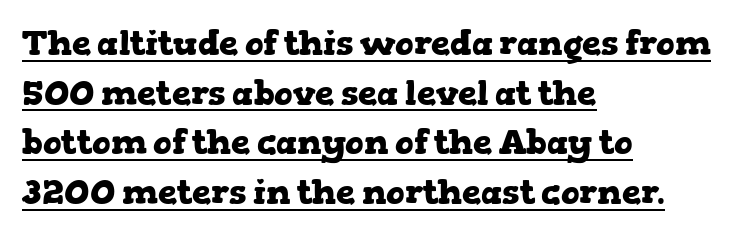
Q: Is the text bold? A: Yes.
Q: Is the text italic (slanted)? A: No, it is upright.
Q: Is the typeface a serif or a sans-serif typeface? A: Serif.
Q: Is the text underlined? A: Yes.
Q: How is the paragraph aligned? A: Left-aligned.
Q: Is the spacing between letters normal or unusually wide? A: Normal.
Q: Is the spacing between lines tight, normal or loose? A: Normal.
Q: Width (condensed, normal, or wide)? A: Wide.
Q: Stroke contrast? A: Low.
Q: x-height? A: Medium.
Q: Monospaced? A: No.
